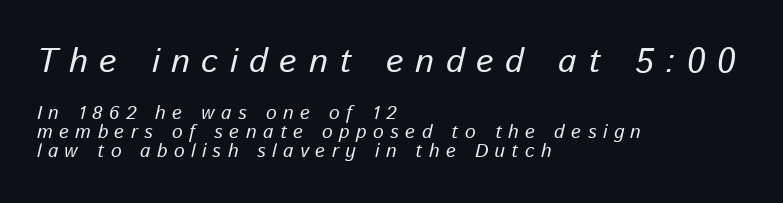
Each row of text sits above clean, open space. The passage shown begins with its larger block and ends with its smaller one. Looking at the ascenders, they clearly lean. Cramped leading. Think of a printed novel: that variable character pitch is what you see here.
